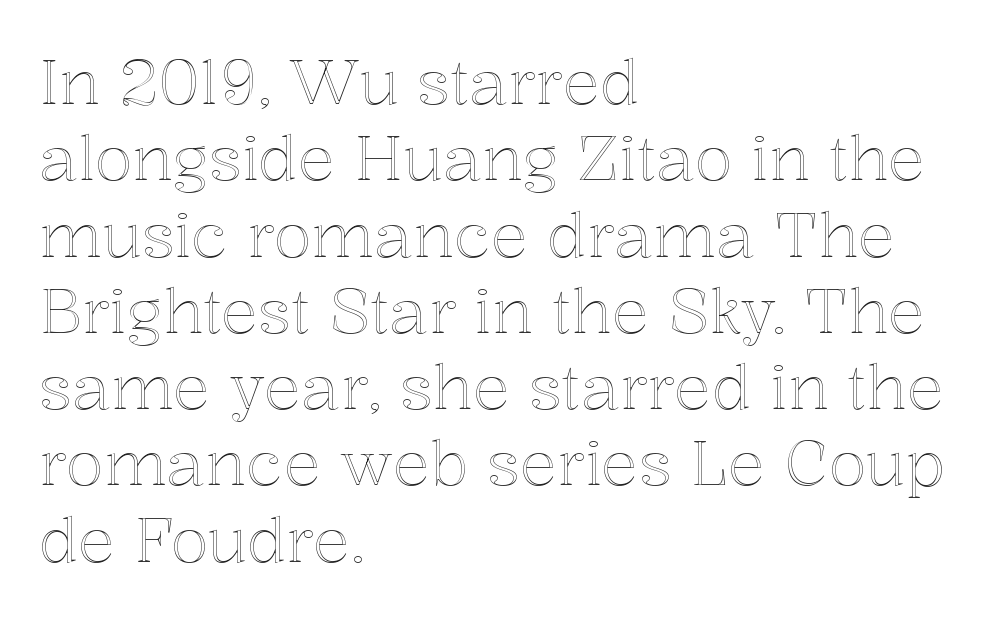
The image shows 62 px text type, upright; set left-aligned, line spacing 1.23x, normal letter spacing, not underlined; a medium x-height.
